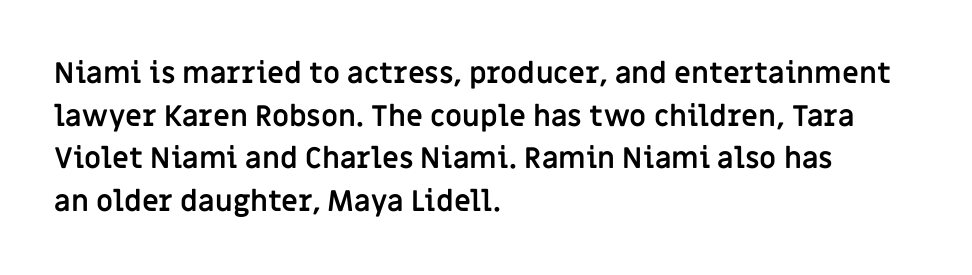
Q: Is the text bold? A: Yes.
Q: Is the text italic (slanted)? A: No, it is upright.
Q: Is the typeface a serif or a sans-serif typeface? A: Sans-serif.
Q: Is the text underlined? A: No.
Q: How is the paragraph aligned? A: Left-aligned.
Q: Is the spacing between letters normal or unusually wide? A: Normal.
Q: Is the spacing between lines tight, normal or loose? A: Normal.
Q: Width (condensed, normal, or wide)? A: Normal.
Q: Stroke contrast? A: Low.
Q: x-height? A: Large.
Q: Monospaced? A: No.
